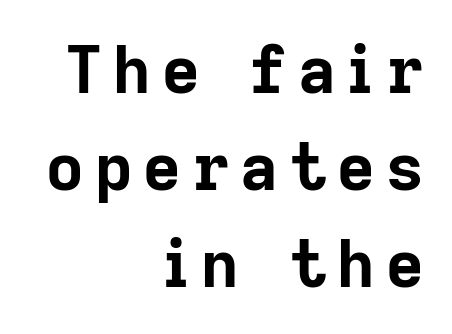
{"serif": "no", "italic": "no", "bold": "yes", "weight": "bold", "width": "normal", "stroke_contrast": "low", "x_height": "medium", "monospaced": "no", "underline": "no", "align": "right", "line_spacing": "normal", "line_spacing_ratio": 1.49, "glyph_px": 65}
